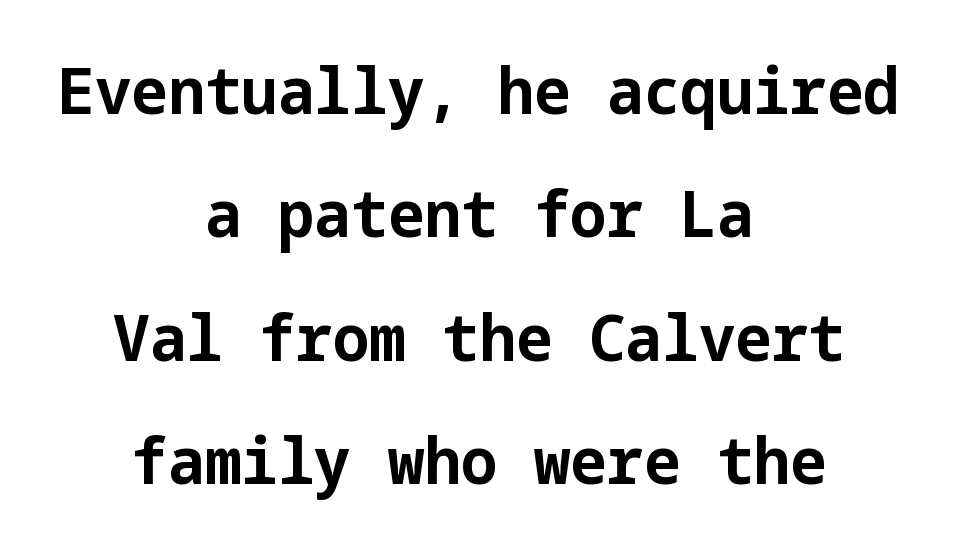
Q: Is the text bold? A: Yes.
Q: Is the text italic (slanted)? A: No, it is upright.
Q: Is the typeface a serif or a sans-serif typeface? A: Sans-serif.
Q: Is the text underlined? A: No.
Q: How is the paragraph aligned? A: Centered.
Q: Is the spacing between letters normal or unusually wide? A: Normal.
Q: Is the spacing between lines tight, normal or loose? A: Loose.
Q: Width (condensed, normal, or wide)? A: Normal.
Q: Stroke contrast? A: Low.
Q: x-height? A: Medium.
